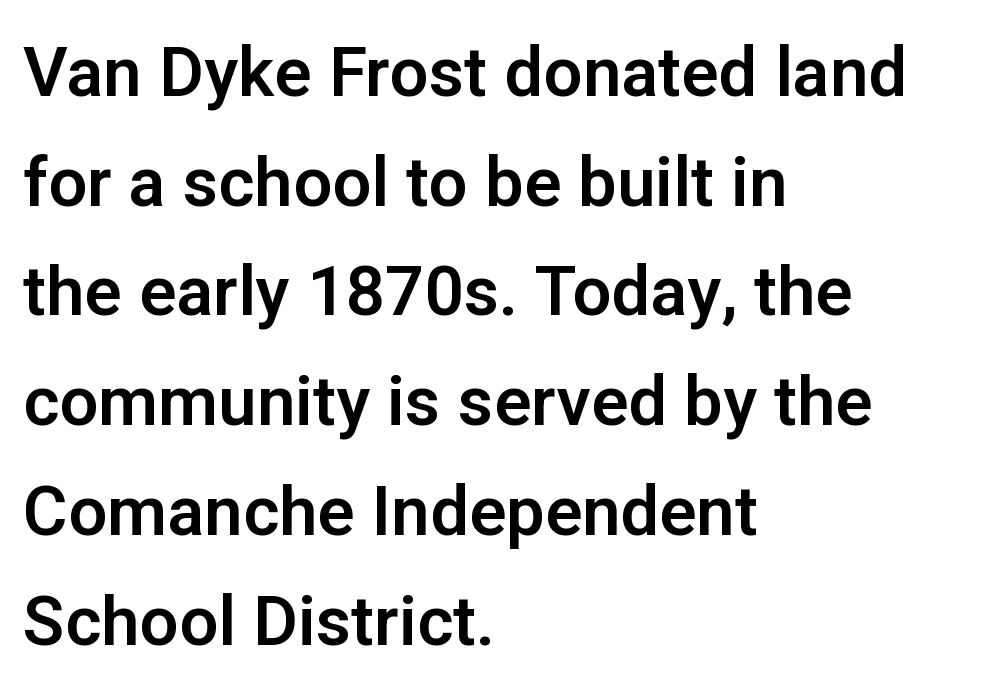
The image shows 69 px sans-serif type, upright; set left-aligned, normal line spacing (1.59x), normal letter spacing, not underlined; low stroke contrast and a medium x-height.
